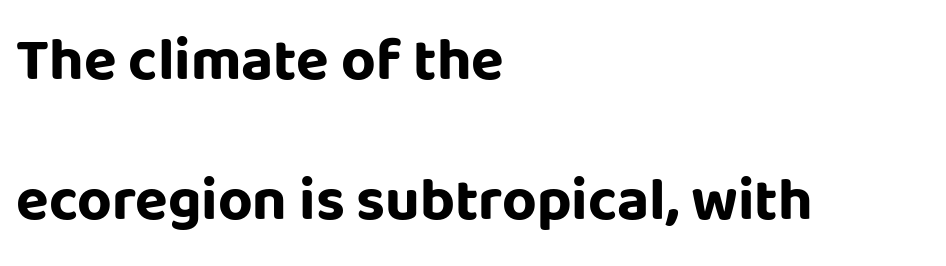
Q: Is the text bold? A: Yes.
Q: Is the text italic (slanted)? A: No, it is upright.
Q: Is the typeface a serif or a sans-serif typeface? A: Sans-serif.
Q: Is the text underlined? A: No.
Q: How is the paragraph aligned? A: Left-aligned.
Q: Is the spacing between letters normal or unusually wide? A: Normal.
Q: Is the spacing between lines tight, normal or loose? A: Loose.
Q: Width (condensed, normal, or wide)? A: Normal.
Q: Stroke contrast? A: Low.
Q: x-height? A: Large.
Q: Monospaced? A: No.
